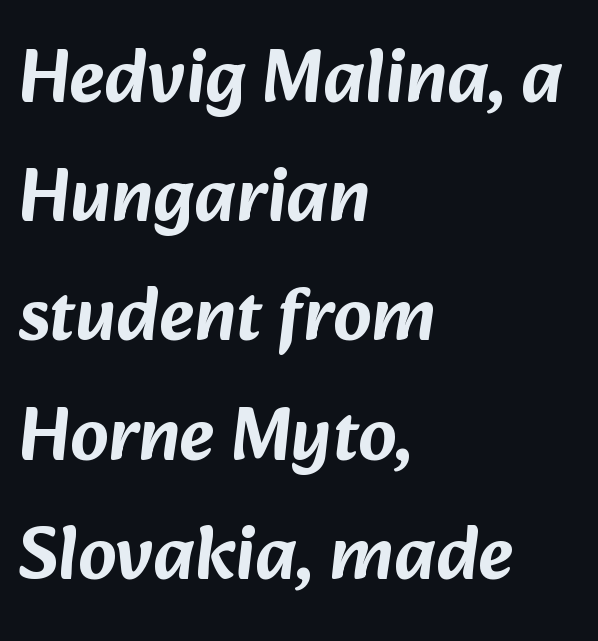
{"serif": "no", "width": "normal", "stroke_contrast": "low", "x_height": "medium", "monospaced": "no", "underline": "no", "align": "left", "line_spacing": "normal", "line_spacing_ratio": 1.59, "letter_spacing": "normal", "letter_spacing_em": 0.0, "glyph_px": 75}
